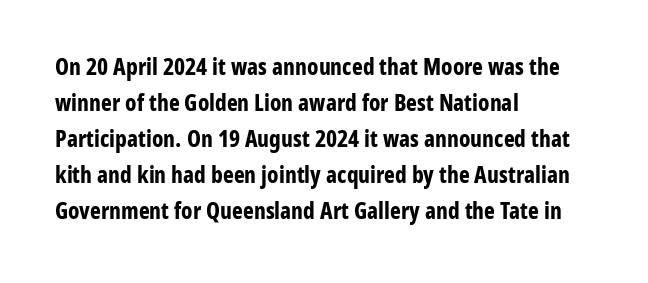
{"italic": "no", "bold": "yes", "underline": "no", "align": "left", "line_spacing": "normal", "line_spacing_ratio": 1.56, "letter_spacing": "normal", "letter_spacing_em": 0.0, "glyph_px": 23}
